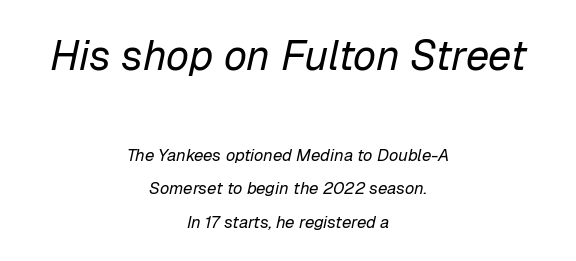
The image shows 42 px regular-weight type, italic (leaning right); set centered, loose line spacing (1.96x), normal letter spacing, not underlined; the first (top) block is 2.47x larger; low stroke contrast and a medium x-height.
